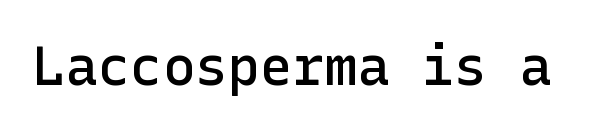
Q: Is the text bold? A: Semi-bold.
Q: Is the text italic (slanted)? A: No, it is upright.
Q: Is the typeface a serif or a sans-serif typeface? A: Sans-serif.
Q: Is the text underlined? A: No.
Q: Is the spacing between letters normal or unusually wide? A: Normal.
Q: Width (condensed, normal, or wide)? A: Normal.
Q: Stroke contrast? A: Low.
Q: x-height? A: Medium.
